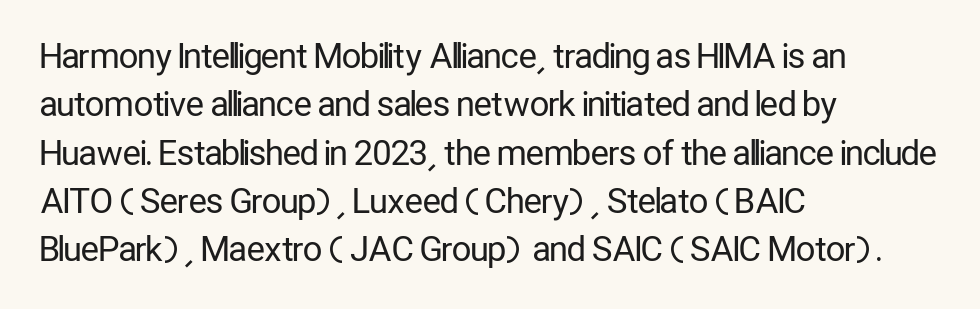
If you drew a line through each stem, it would be perfectly vertical. Leftover space on each line is placed entirely after the last word. Normally led — the rows are evenly, conventionally spaced. Clear beneath every line of the passage. The type is set solid horizontally, with unmodified tracking.
